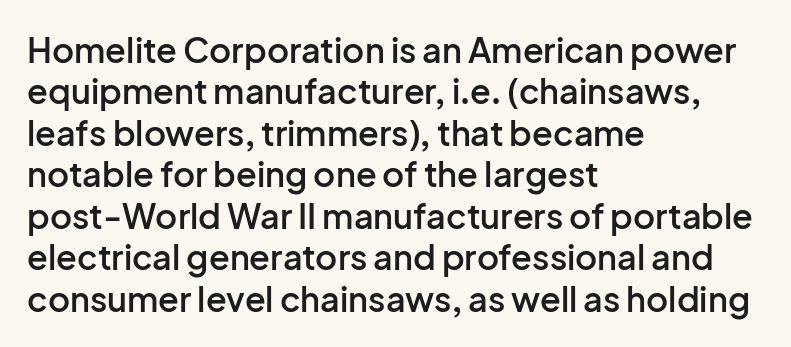
Q: Is the text bold? A: Semi-bold.
Q: Is the text italic (slanted)? A: No, it is upright.
Q: Is the typeface a serif or a sans-serif typeface? A: Sans-serif.
Q: Is the text underlined? A: No.
Q: How is the paragraph aligned? A: Left-aligned.
Q: Is the spacing between letters normal or unusually wide? A: Normal.
Q: Width (condensed, normal, or wide)? A: Normal.
Q: Stroke contrast? A: Low.
Q: x-height? A: Medium.
Q: Monospaced? A: No.
